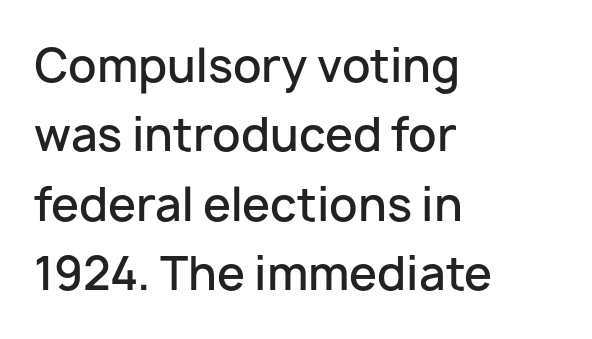
Emphasis by weight is partial: semibold. Do the letters lean? They stand straight. Character widths vary here, with narrow letters taking less room than wide ones. Spacing between characters is what you'd get straight out of the box.
